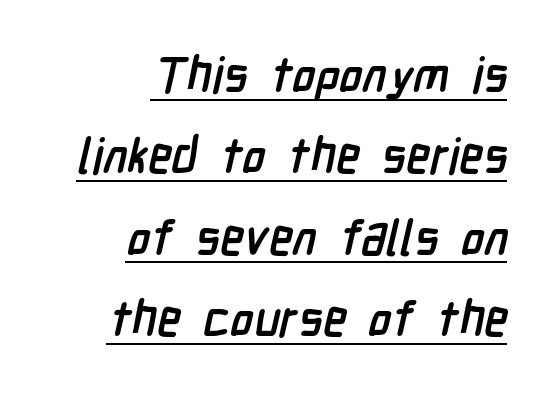
The image shows 49 px semibold, condensed sans-serif type; set right-aligned, normal line spacing (1.66x), normal letter spacing, underlined; low stroke contrast and a medium x-height.
